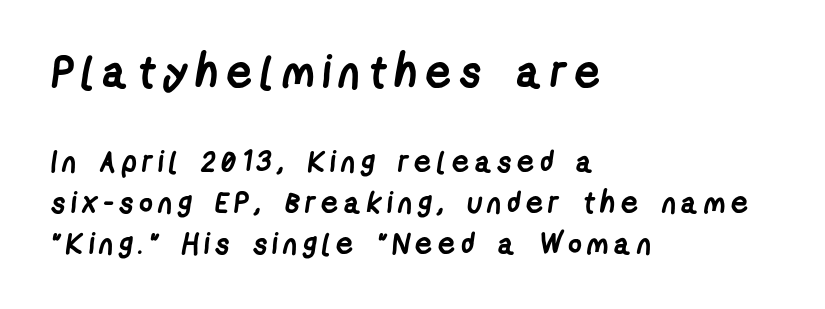
Q: Is the text bold? A: Yes.
Q: Is the typeface a serif or a sans-serif typeface? A: Sans-serif.
Q: Is the text underlined? A: No.
Q: How is the paragraph aligned? A: Left-aligned.
Q: Is the spacing between lines tight, normal or loose? A: Normal.
Q: Which block of text is set in a larger size, the first (top) or the second (bottom)? A: The first (top) one.
Q: Width (condensed, normal, or wide)? A: Condensed.
Q: Stroke contrast? A: Low.
Q: x-height? A: Medium.
Q: Monospaced? A: No.
